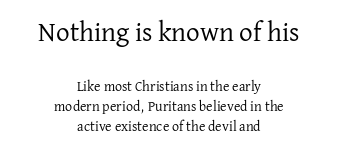
Q: Is the text bold? A: No.
Q: Is the text italic (slanted)? A: No, it is upright.
Q: Is the text underlined? A: No.
Q: How is the paragraph aligned? A: Centered.
Q: Is the spacing between letters normal or unusually wide? A: Normal.
Q: Is the spacing between lines tight, normal or loose? A: Normal.
Q: Which block of text is set in a larger size, the first (top) or the second (bottom)? A: The first (top) one.
